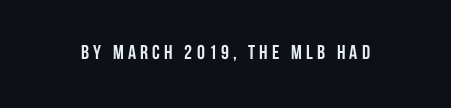
{"italic": "no", "bold": "yes", "underline": "no", "letter_spacing": "wide", "letter_spacing_em": 0.21, "glyph_px": 20}
